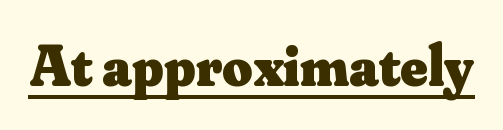
Q: Is the text bold? A: Yes.
Q: Is the text italic (slanted)? A: No, it is upright.
Q: Is the typeface a serif or a sans-serif typeface? A: Serif.
Q: Is the text underlined? A: Yes.
Q: Is the spacing between letters normal or unusually wide? A: Normal.
Q: Width (condensed, normal, or wide)? A: Normal.
Q: Stroke contrast? A: Medium.
Q: x-height? A: Small.
Q: Monospaced? A: No.
